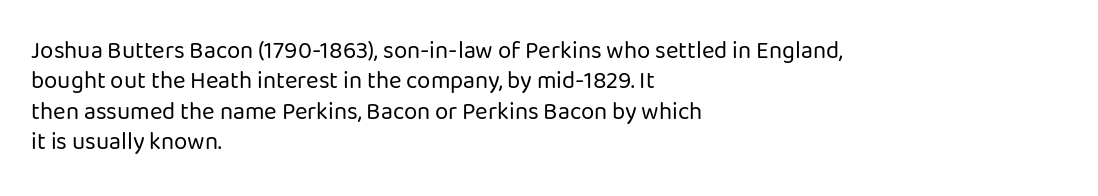
Q: Is the text bold? A: No.
Q: Is the text italic (slanted)? A: No, it is upright.
Q: Is the text underlined? A: No.
Q: How is the paragraph aligned? A: Left-aligned.
Q: Is the spacing between letters normal or unusually wide? A: Normal.
Q: Is the spacing between lines tight, normal or loose? A: Normal.
